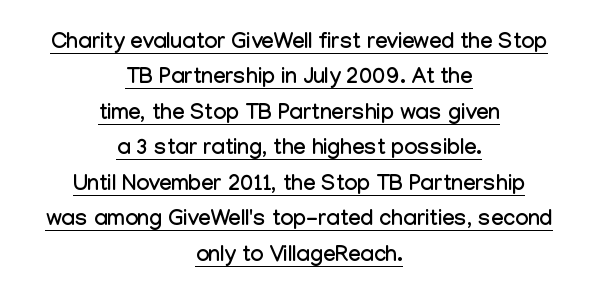
The image shows 22 px text type, upright; set centered, normal line spacing (1.61x), normal letter spacing, underlined.
